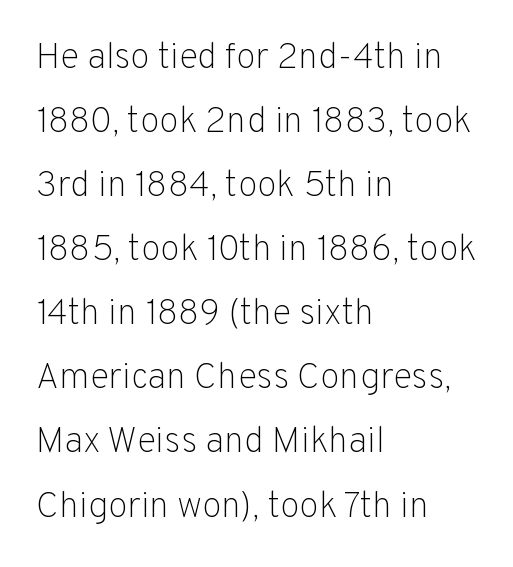
The image shows 36 px light sans-serif type, upright; set left-aligned, line spacing 1.78x, normal letter spacing, not underlined; low stroke contrast and a medium x-height.
